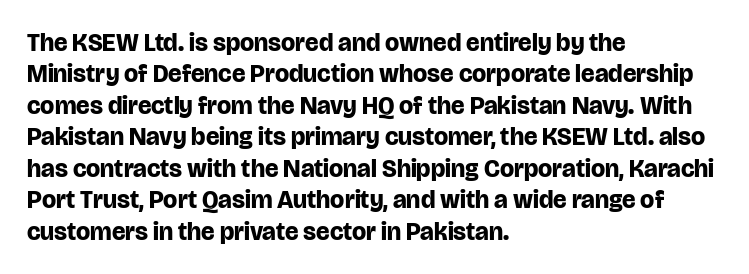
Horizontal alignment here is leftward, the default for most running prose. These lines were composed using upright roman letters. Quick note: underline off. Words appear dense and cohesive because spacing is normal. Honestly, the row spacing looks completely unremarkable. Heft: maximum for text — a bold.
